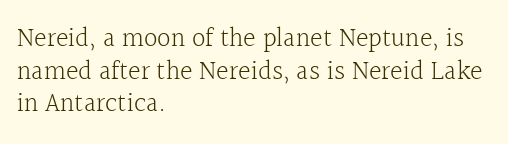
Q: Is the text bold? A: No.
Q: Is the text italic (slanted)? A: No, it is upright.
Q: Is the text underlined? A: No.
Q: How is the paragraph aligned? A: Left-aligned.
Q: Is the spacing between letters normal or unusually wide? A: Normal.
